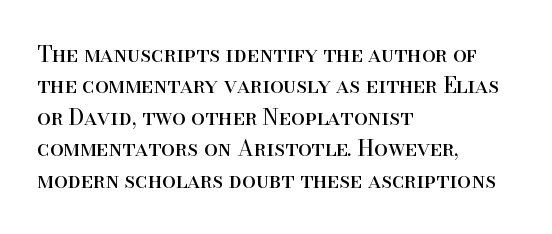
The line-height multiplier appears to be the usual default. The ragged edge is on the right, which tells us the setting is flush left. A typesetter would mark this as roman, not italic. This sample uses plain, unmodified letter spacing. No letter is thick-stroked: the sample isn't bold.
